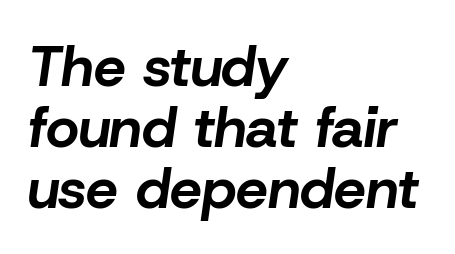
The image shows 57 px bold type, italic (leaning right); set left-aligned, tight line spacing (1.07x), normal letter spacing, not underlined; low stroke contrast and a medium x-height.
